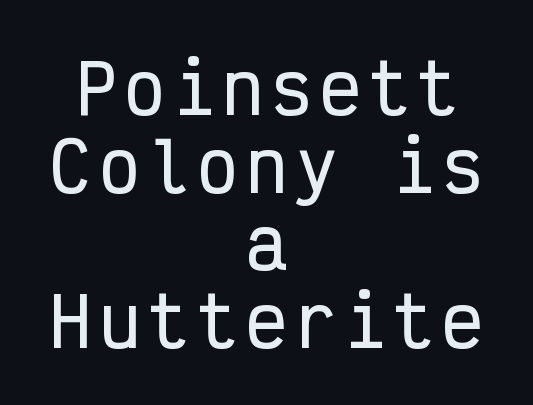
The image shows 68 px condensed sans-serif type, upright, monospaced; set centered, tight line spacing (1.14x), not underlined; low stroke contrast and a medium x-height.
